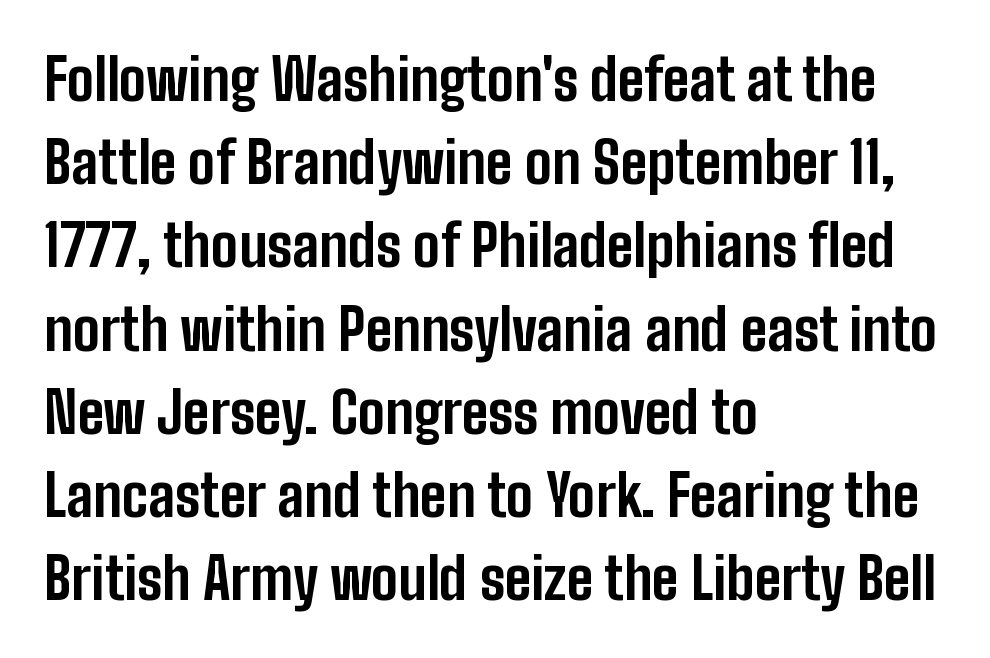
{"serif": "no", "italic": "no", "bold": "yes", "weight": "bold", "width": "condensed", "stroke_contrast": "low", "x_height": "medium", "monospaced": "no", "underline": "no", "align": "left", "line_spacing": "normal", "line_spacing_ratio": 1.46, "letter_spacing": "normal", "letter_spacing_em": 0.0, "glyph_px": 57}
